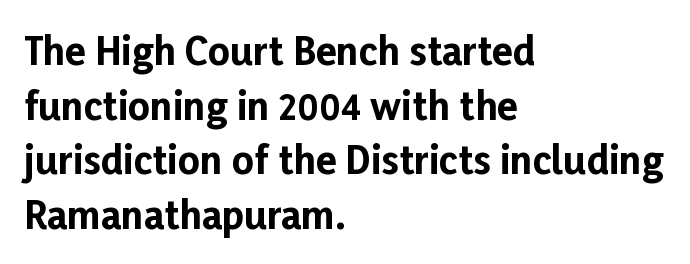
The image shows 38 px bold sans-serif type, upright; set left-aligned, normal line spacing (1.44x), normal letter spacing, not underlined; low stroke contrast and a medium x-height.
